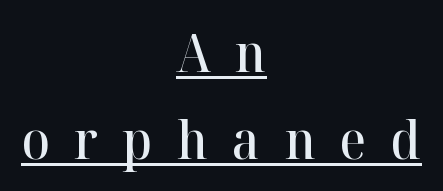
{"serif": "yes", "italic": "no", "bold": "semi", "weight": "semibold", "width": "normal", "stroke_contrast": "high", "x_height": "medium", "monospaced": "no", "underline": "yes", "align": "center", "line_spacing": "normal", "line_spacing_ratio": 1.67, "letter_spacing": "wide", "letter_spacing_em": 0.47, "glyph_px": 52}
